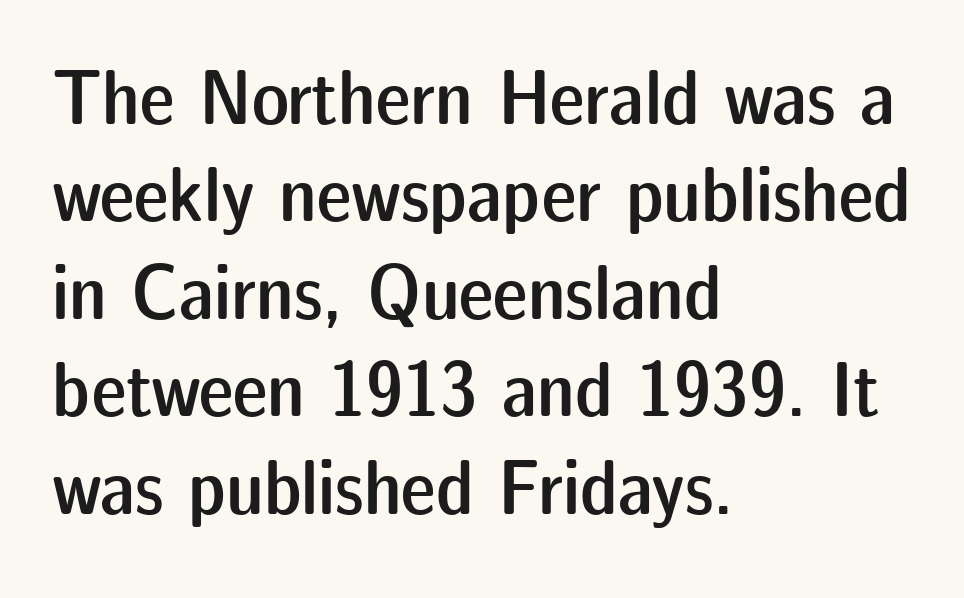
Characters follow at the spacing the type designer built in. Each new line begins a customary step beneath the previous one. Note the varied advance widths — an 'i' is clearly narrower than an 'm'. Caption: multi-line text, flush left, ragged right. Nope, not italic — everything's standing straight.
